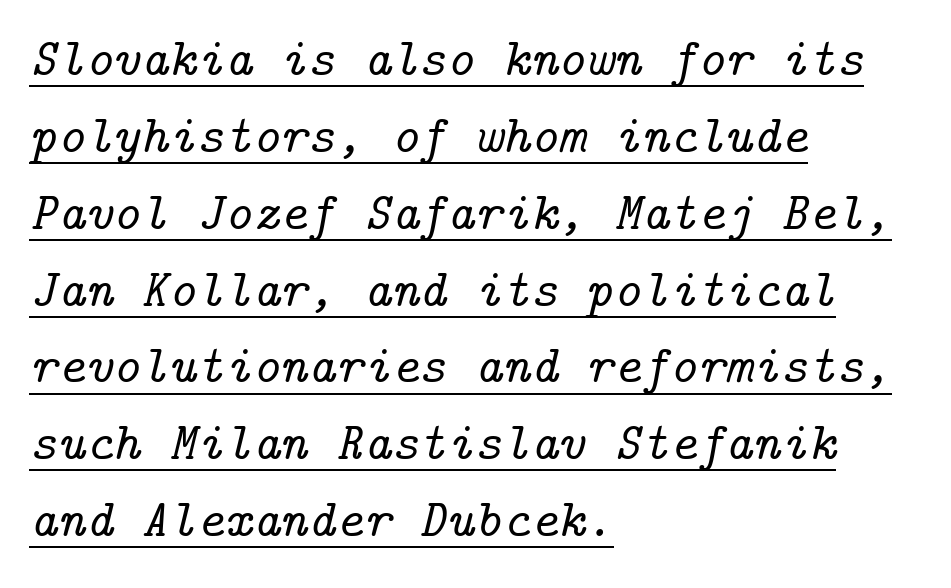
The image shows 53 px serif type, italic (leaning right); set left-aligned, normal line spacing (1.45x), normal letter spacing, underlined; low stroke contrast and a medium x-height.
